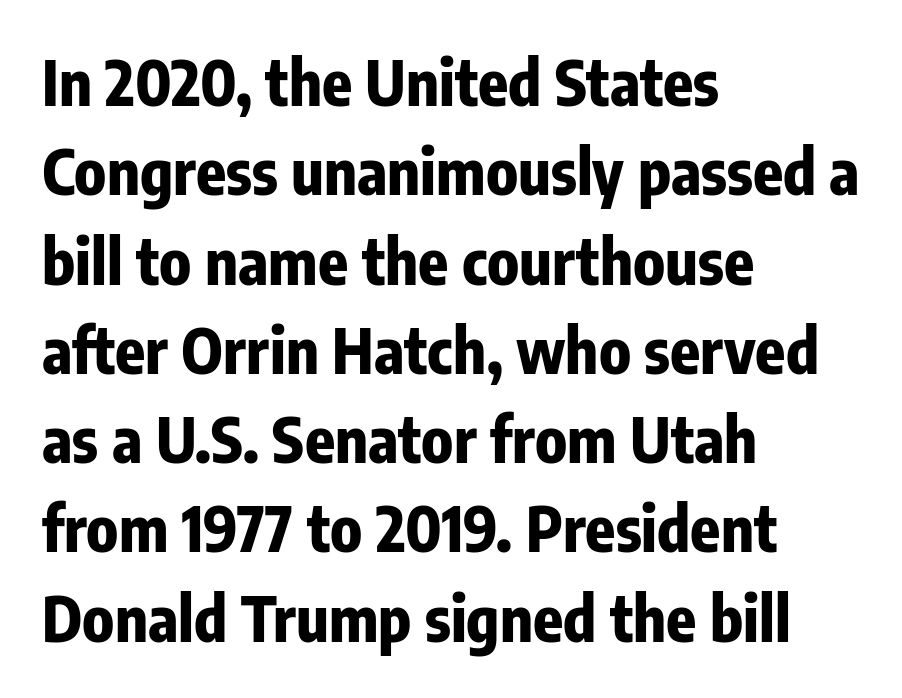
{"serif": "no", "italic": "no", "bold": "yes", "weight": "bold", "width": "condensed", "stroke_contrast": "low", "x_height": "medium", "monospaced": "no", "underline": "no", "align": "left", "line_spacing": "normal", "line_spacing_ratio": 1.44, "letter_spacing": "normal", "letter_spacing_em": 0.0, "glyph_px": 62}
